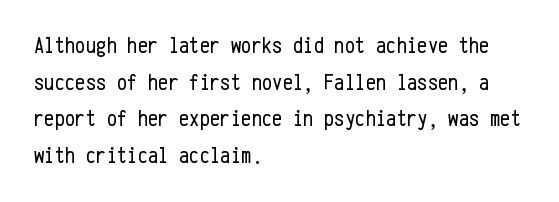
{"italic": "no", "bold": "no", "underline": "no", "align": "left", "line_spacing": "normal", "line_spacing_ratio": 1.59, "letter_spacing": "normal", "letter_spacing_em": 0.0, "glyph_px": 23}
